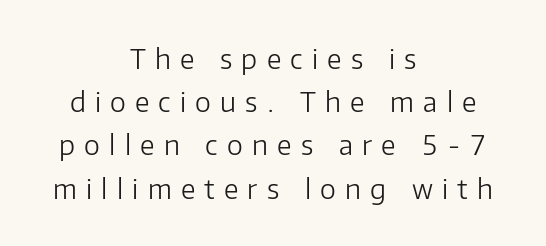
Nothing heavy about these letters — not bold at all. The foot of each line stays bare and open. A typesetter would call this leading conventional body-copy spacing. Each line is balanced around a shared central axis. Spacing between characters has been opened up far beyond the box default.
